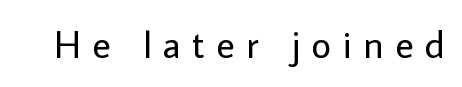
The area under the type is left untouched. Does the type have serifs? No, each stem ends abruptly. Think of a printed novel: that variable character pitch is what you see here. Tracking here is generous; glyphs stand well apart from one another.
